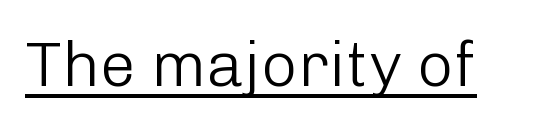
The rendering uses natural spacing where letterforms have individual widths. There is no visible air inserted between adjacent glyphs. Quick note: underline on. Regarding serifs, this sample does without them.
